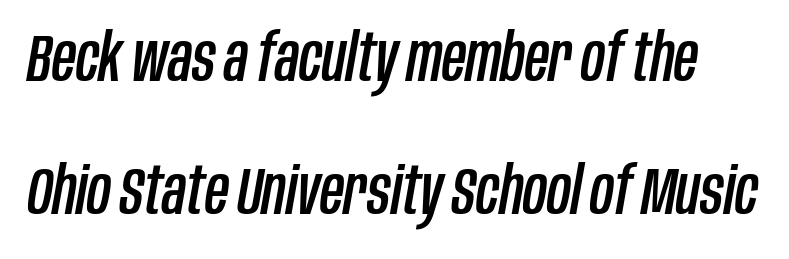
{"italic": "yes", "lean": "right", "slant_degrees": 10, "width": "condensed", "stroke_contrast": "low", "x_height": "large", "monospaced": "no", "underline": "no", "line_spacing": "loose", "line_spacing_ratio": 2.02, "letter_spacing": "normal", "letter_spacing_em": 0.0, "glyph_px": 66}
